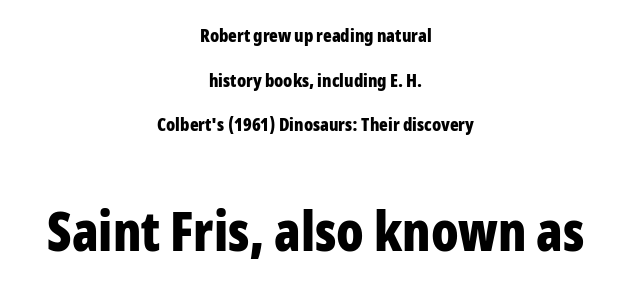
{"serif": "no", "italic": "no", "bold": "yes", "weight": "bold", "width": "condensed", "stroke_contrast": "low", "x_height": "medium", "monospaced": "no", "underline": "no", "align": "center", "line_spacing": "loose", "line_spacing_ratio": 2.48, "letter_spacing": "normal", "letter_spacing_em": 0.0, "larger_block": "second", "size_ratio": 3.0, "glyph_px": 54}
